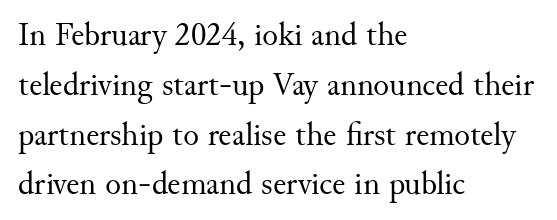
The image shows 33 px regular-weight serif type, upright; set left-aligned, normal line spacing (1.51x), normal letter spacing, not underlined; medium stroke contrast and a small x-height.
